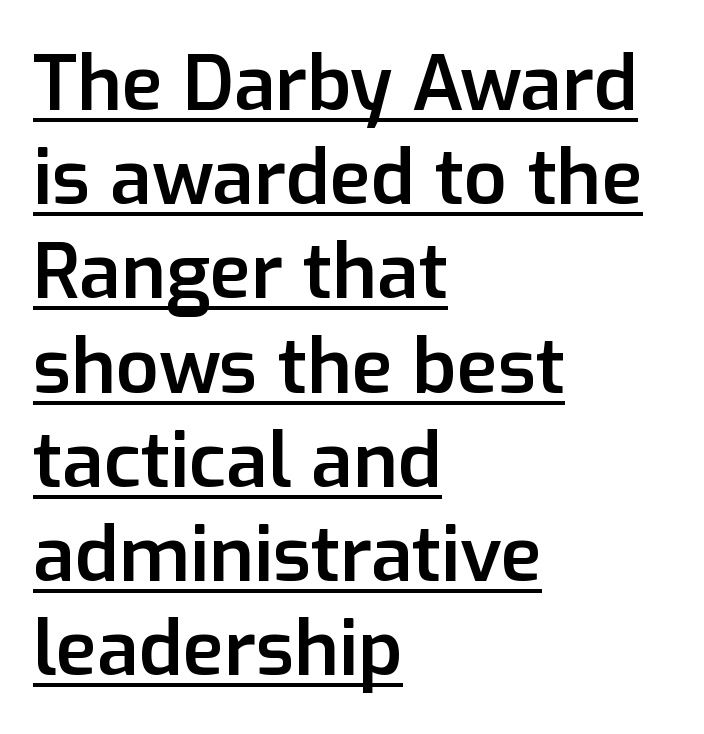
{"serif": "no", "italic": "no", "bold": "semi", "weight": "semibold", "width": "normal", "stroke_contrast": "low", "x_height": "medium", "monospaced": "no", "underline": "yes", "align": "left", "line_spacing_ratio": 1.24, "letter_spacing": "normal", "letter_spacing_em": 0.0, "glyph_px": 76}
